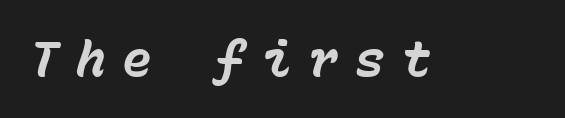
The image shows 49 px bold type, italic (leaning right), monospaced; set unusually wide letter spacing (+0.35 em), not underlined; low stroke contrast and a medium x-height.
